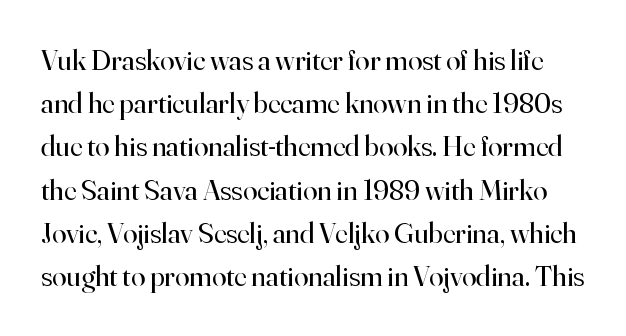
Q: Is the text bold? A: No.
Q: Is the text italic (slanted)? A: No, it is upright.
Q: Is the typeface a serif or a sans-serif typeface? A: Serif.
Q: Is the text underlined? A: No.
Q: Is the spacing between letters normal or unusually wide? A: Normal.
Q: Is the spacing between lines tight, normal or loose? A: Normal.
Q: Width (condensed, normal, or wide)? A: Normal.
Q: Stroke contrast? A: High.
Q: x-height? A: Small.
Q: Monospaced? A: No.
